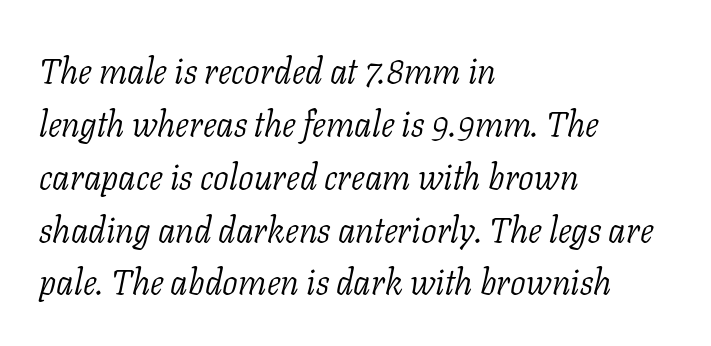
{"serif": "yes", "italic": "yes", "lean": "right", "slant_degrees": 11, "bold": "no", "weight": "light", "width": "normal", "stroke_contrast": "low", "x_height": "medium", "monospaced": "no", "underline": "no", "align": "left", "line_spacing": "normal", "line_spacing_ratio": 1.51, "letter_spacing": "normal", "letter_spacing_em": 0.0, "glyph_px": 35}
